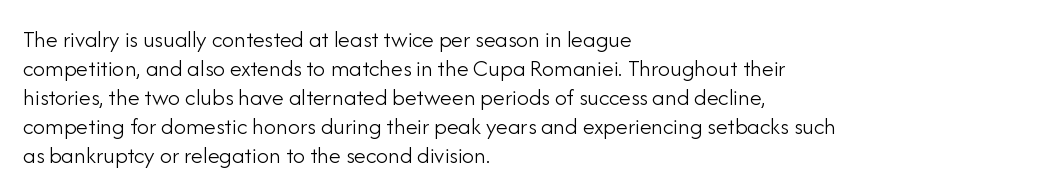
{"italic": "no", "bold": "no", "underline": "no", "align": "left", "line_spacing_ratio": 1.21, "letter_spacing": "normal", "letter_spacing_em": 0.0, "glyph_px": 24}
